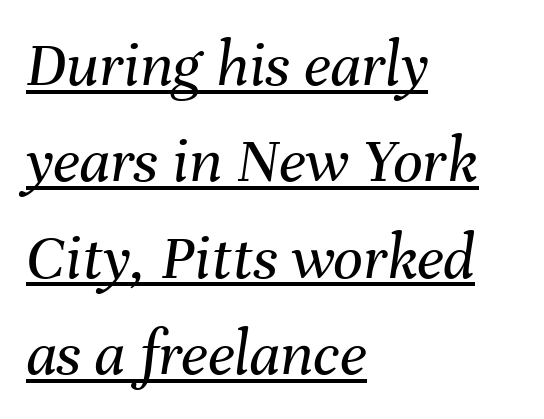
The image shows 66 px regular-weight type, italic (leaning right); set left-aligned, normal line spacing (1.46x), normal letter spacing, underlined; medium stroke contrast and a medium x-height.
